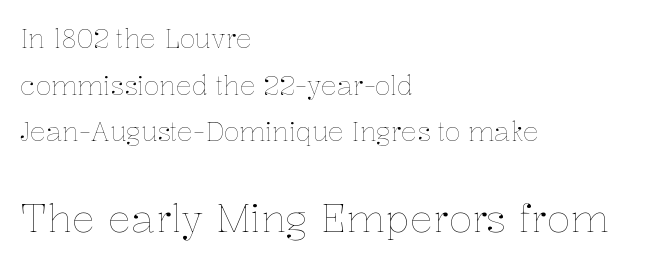
The image shows 39 px thin type, upright; set left-aligned, line spacing 1.79x, normal letter spacing, not underlined; the second (bottom) block is 1.5x larger; low stroke contrast and a medium x-height.
